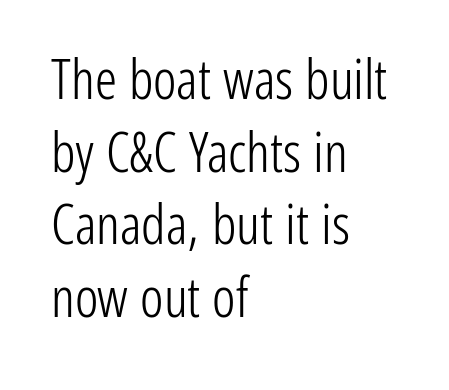
The image shows 55 px light, condensed sans-serif type, upright; set left-aligned, normal line spacing (1.32x), normal letter spacing, not underlined; low stroke contrast and a medium x-height.
